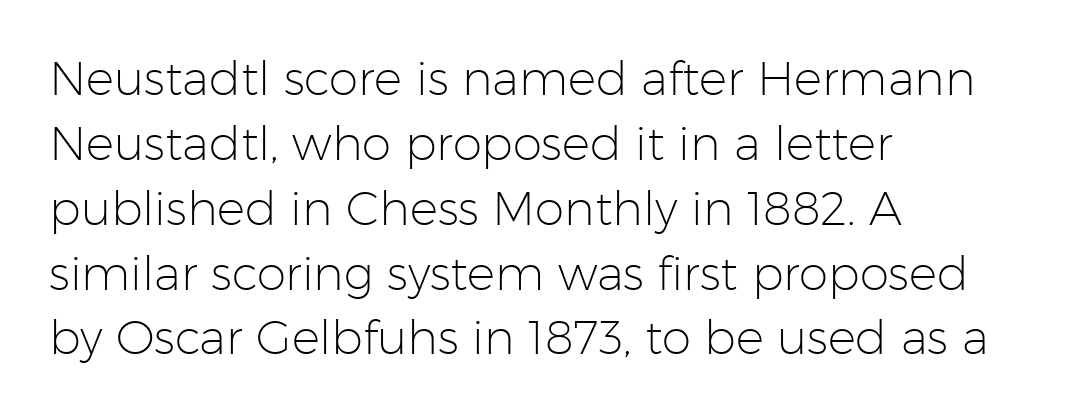
Whoever set this chose a conventional vertical rhythm. The gaps between neighbouring characters are ordinary and unremarkable. One-word summary of the alignment: left. This is sans-serif lettering, the kind often seen on screens and signage. The characters are drawn with everyday or finer stroke widths. The gap between lines stays unmarked.
